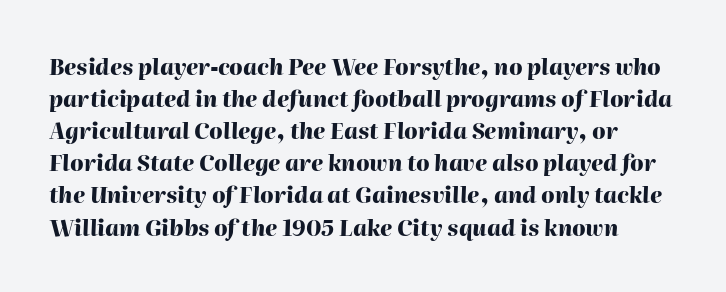
The image shows 22 px bold type, italic (leaning right); set normal line spacing (1.46x), normal letter spacing, not underlined.
